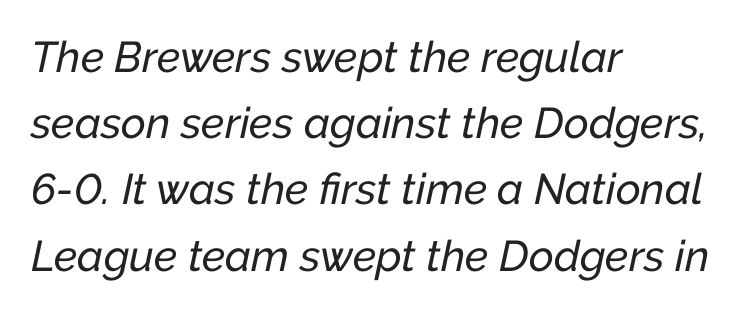
No extra tracking has been applied to these lines. A typesetter would call this proportional, since set widths differ per character. Only glyphs here, with clear space below each row. An italicized treatment has been applied to the whole sample. This sample is left-justified, so line endings fall wherever the words run out.
